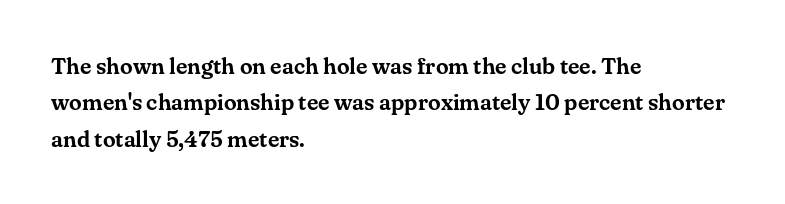
{"italic": "no", "underline": "no", "align": "left", "line_spacing": "normal", "line_spacing_ratio": 1.58, "letter_spacing": "normal", "letter_spacing_em": 0.0, "glyph_px": 23}
